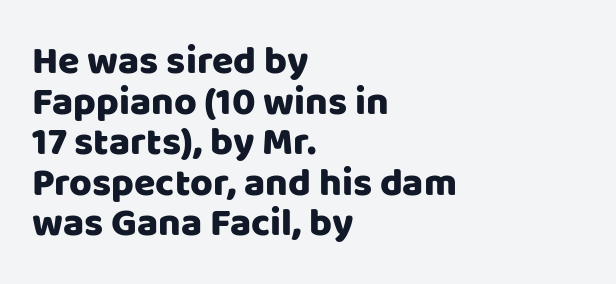
Q: Is the text italic (slanted)? A: No, it is upright.
Q: Is the typeface a serif or a sans-serif typeface? A: Sans-serif.
Q: Is the text underlined? A: No.
Q: How is the paragraph aligned? A: Left-aligned.
Q: Is the spacing between letters normal or unusually wide? A: Normal.
Q: Is the spacing between lines tight, normal or loose? A: Tight.
Q: Width (condensed, normal, or wide)? A: Normal.
Q: Stroke contrast? A: Low.
Q: x-height? A: Large.
Q: Monospaced? A: No.
